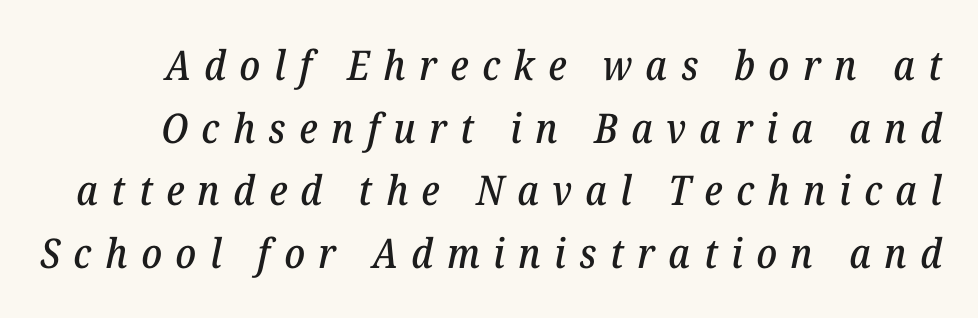
Q: Is the text italic (slanted)? A: Yes, it leans right by about 12 degrees.
Q: Is the typeface a serif or a sans-serif typeface? A: Serif.
Q: Is the text underlined? A: No.
Q: Is the spacing between letters normal or unusually wide? A: Unusually wide.
Q: Is the spacing between lines tight, normal or loose? A: Normal.
Q: Width (condensed, normal, or wide)? A: Normal.
Q: Stroke contrast? A: Low.
Q: x-height? A: Medium.
Q: Monospaced? A: No.
